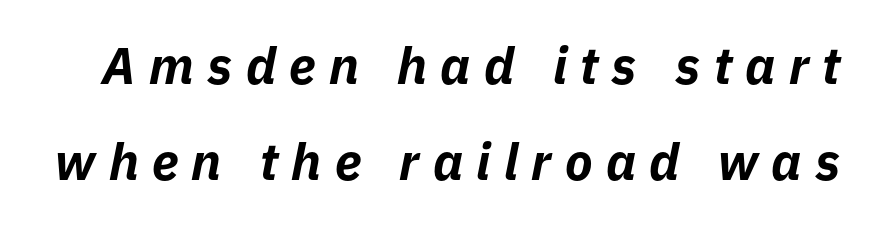
{"italic": "yes", "lean": "right", "slant_degrees": 11, "bold": "yes", "weight": "bold", "width": "normal", "stroke_contrast": "low", "x_height": "medium", "monospaced": "no", "underline": "no", "line_spacing_ratio": 1.88, "letter_spacing": "wide", "letter_spacing_em": 0.26, "glyph_px": 51}
